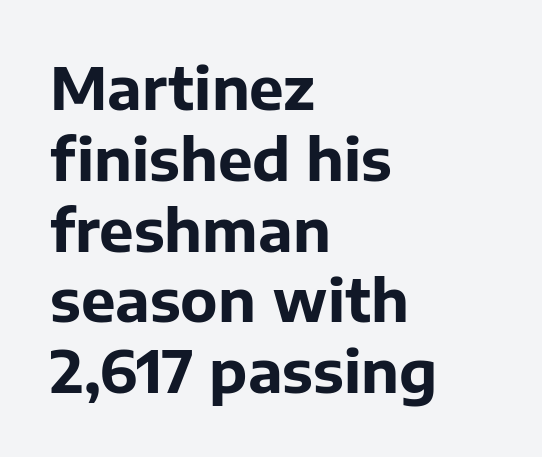
Q: Is the text bold? A: Yes.
Q: Is the text italic (slanted)? A: No, it is upright.
Q: Is the typeface a serif or a sans-serif typeface? A: Sans-serif.
Q: Is the text underlined? A: No.
Q: How is the paragraph aligned? A: Left-aligned.
Q: Is the spacing between letters normal or unusually wide? A: Normal.
Q: Width (condensed, normal, or wide)? A: Normal.
Q: Stroke contrast? A: Low.
Q: x-height? A: Medium.
Q: Monospaced? A: No.
